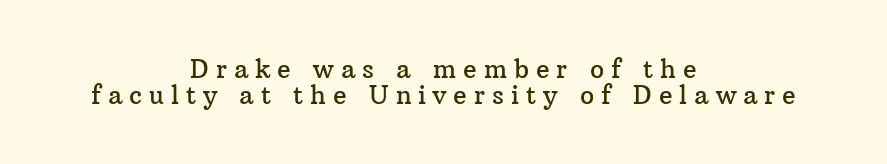
Q: Is the text italic (slanted)? A: No, it is upright.
Q: Is the text underlined? A: No.
Q: How is the paragraph aligned? A: Centered.
Q: Is the spacing between letters normal or unusually wide? A: Unusually wide.
Q: Is the spacing between lines tight, normal or loose? A: Tight.
